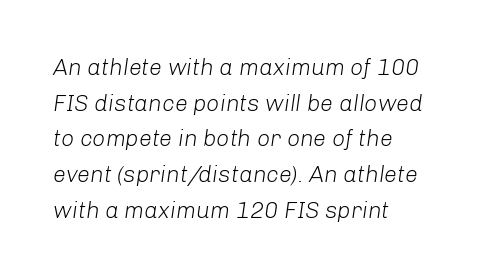
The image shows 23 px text type, italic (leaning right); set left-aligned, normal line spacing (1.55x), normal letter spacing, not underlined.
